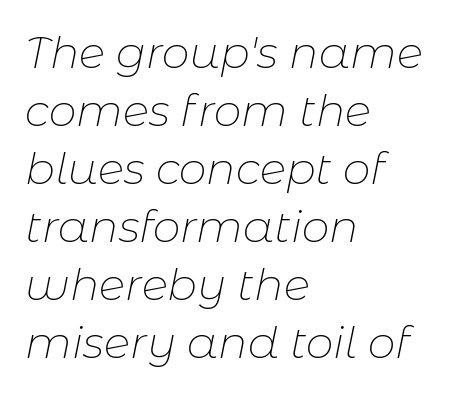
The image shows 44 px thin type, italic (leaning right); set left-aligned, normal line spacing (1.32x), normal letter spacing, not underlined; low stroke contrast and a medium x-height.
